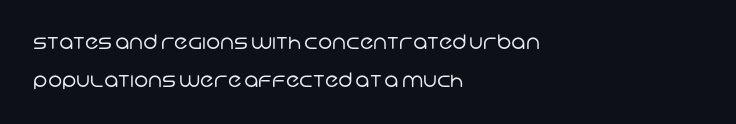
A typesetter would call this zero additional tracking. A student would call this left alignment; a typographer would say flush left, rag right. No extra ink here — the face is not bold. The foot of each line stays bare and open.
